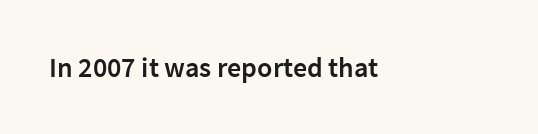
{"serif": "no", "italic": "no", "bold": "semi", "weight": "semibold", "width": "normal", "stroke_contrast": "low", "x_height": "medium", "monospaced": "no", "underline": "no", "align": "left", "letter_spacing": "normal", "letter_spacing_em": 0.0, "glyph_px": 28}
